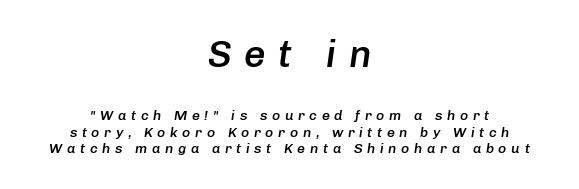
Q: Is the text bold? A: Semi-bold.
Q: Is the text italic (slanted)? A: Yes, it leans right by about 8 degrees.
Q: Is the text underlined? A: No.
Q: How is the paragraph aligned? A: Centered.
Q: Is the spacing between letters normal or unusually wide? A: Unusually wide.
Q: Which block of text is set in a larger size, the first (top) or the second (bottom)? A: The first (top) one.
Q: Width (condensed, normal, or wide)? A: Normal.
Q: Stroke contrast? A: Low.
Q: x-height? A: Medium.
Q: Monospaced? A: No.
